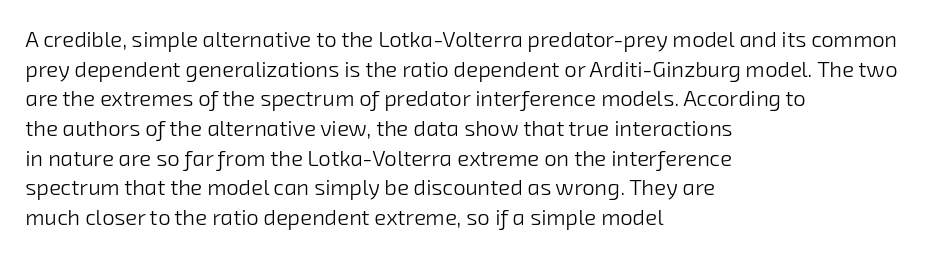
Q: Is the text bold? A: No.
Q: Is the text underlined? A: No.
Q: How is the paragraph aligned? A: Left-aligned.
Q: Is the spacing between letters normal or unusually wide? A: Normal.
Q: Is the spacing between lines tight, normal or loose? A: Normal.
